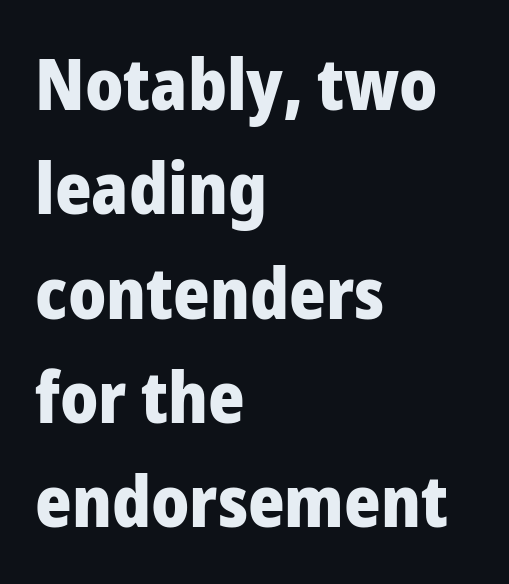
{"serif": "no", "italic": "no", "bold": "yes", "weight": "heavy", "width": "normal", "stroke_contrast": "low", "x_height": "medium", "monospaced": "no", "underline": "no", "align": "left", "line_spacing": "normal", "line_spacing_ratio": 1.49, "letter_spacing": "normal", "letter_spacing_em": 0.0, "glyph_px": 70}
